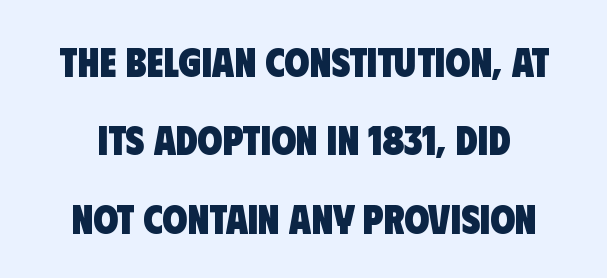
{"serif": "no", "bold": "yes", "weight": "heavy", "width": "condensed", "stroke_contrast": "low", "x_height": "large", "monospaced": "no", "underline": "no", "line_spacing": "loose", "line_spacing_ratio": 1.96, "letter_spacing": "normal", "letter_spacing_em": 0.0, "glyph_px": 40}
